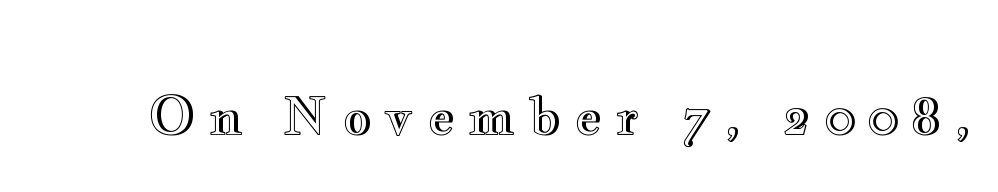
Q: Is the text italic (slanted)? A: No, it is upright.
Q: Is the text underlined? A: No.
Q: Is the spacing between letters normal or unusually wide? A: Unusually wide.
Q: Width (condensed, normal, or wide)? A: Wide.
Q: x-height? A: Small.
Q: Monospaced? A: No.
